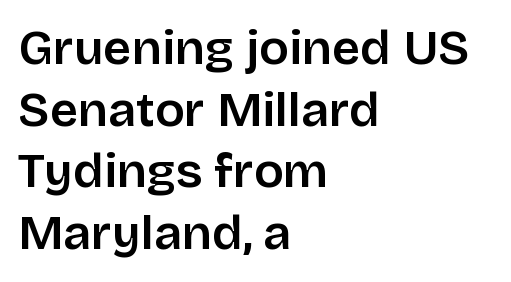
{"serif": "no", "italic": "no", "bold": "semi", "weight": "semibold", "width": "normal", "stroke_contrast": "low", "x_height": "large", "monospaced": "no", "underline": "no", "align": "left", "line_spacing": "normal", "line_spacing_ratio": 1.26, "letter_spacing": "normal", "letter_spacing_em": 0.0, "glyph_px": 49}
